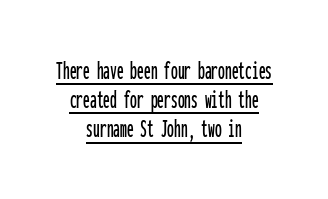
The whitespace from short lines is split evenly between both sides. Honestly, the underline is the first thing you notice here. Unlike italic type, these characters show no tilt at all. Does the leading feel generous? Not at all — it's pinched. The line texture is even and compact thanks to regular tracking.
